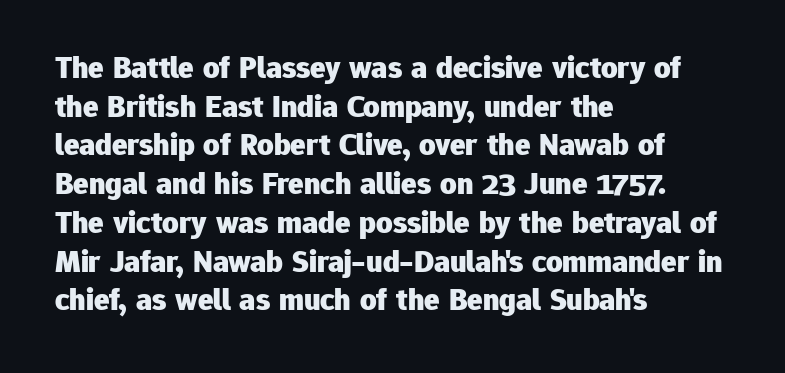
{"serif": "no", "italic": "no", "bold": "yes", "weight": "heavy", "width": "normal", "stroke_contrast": "low", "x_height": "medium", "monospaced": "no", "underline": "no", "align": "left", "line_spacing_ratio": 1.21, "letter_spacing": "normal", "letter_spacing_em": 0.0, "glyph_px": 32}
